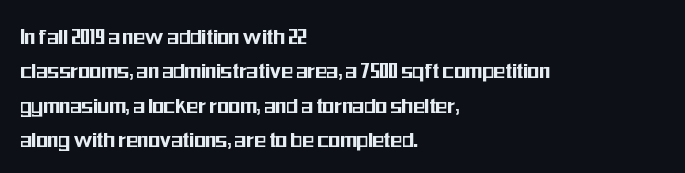
{"italic": "no", "underline": "no", "align": "left", "line_spacing": "normal", "line_spacing_ratio": 1.43, "letter_spacing": "normal", "letter_spacing_em": 0.0, "glyph_px": 24}
